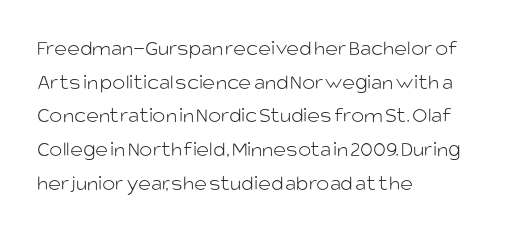
The image shows 22 px text type, upright; set left-aligned, normal line spacing (1.53x), normal letter spacing, not underlined.
